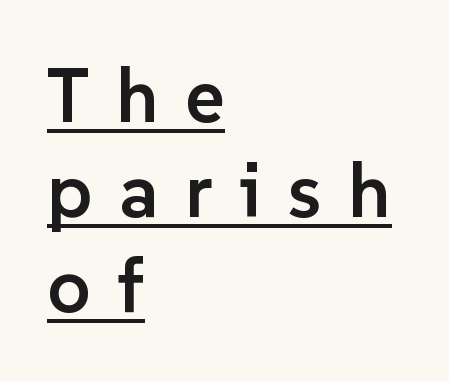
Q: Is the text bold? A: Semi-bold.
Q: Is the text italic (slanted)? A: No, it is upright.
Q: Is the typeface a serif or a sans-serif typeface? A: Sans-serif.
Q: Is the text underlined? A: Yes.
Q: How is the paragraph aligned? A: Left-aligned.
Q: Is the spacing between letters normal or unusually wide? A: Unusually wide.
Q: Is the spacing between lines tight, normal or loose? A: Normal.
Q: Width (condensed, normal, or wide)? A: Normal.
Q: Stroke contrast? A: Low.
Q: x-height? A: Medium.
Q: Monospaced? A: No.
